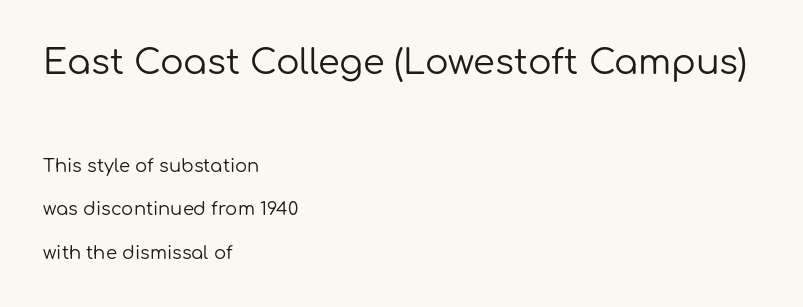
{"serif": "no", "italic": "no", "bold": "no", "weight": "regular", "width": "normal", "stroke_contrast": "low", "x_height": "medium", "monospaced": "no", "underline": "no", "align": "left", "line_spacing": "loose", "line_spacing_ratio": 2.42, "letter_spacing": "normal", "letter_spacing_em": 0.0, "larger_block": "first", "size_ratio": 1.94, "glyph_px": 35}
